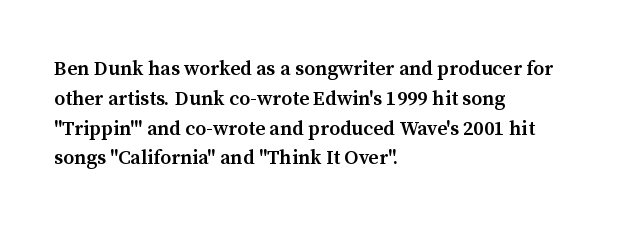
{"italic": "no", "bold": "semi", "underline": "no", "align": "left", "line_spacing": "normal", "line_spacing_ratio": 1.49, "letter_spacing": "normal", "letter_spacing_em": 0.0, "glyph_px": 20}
